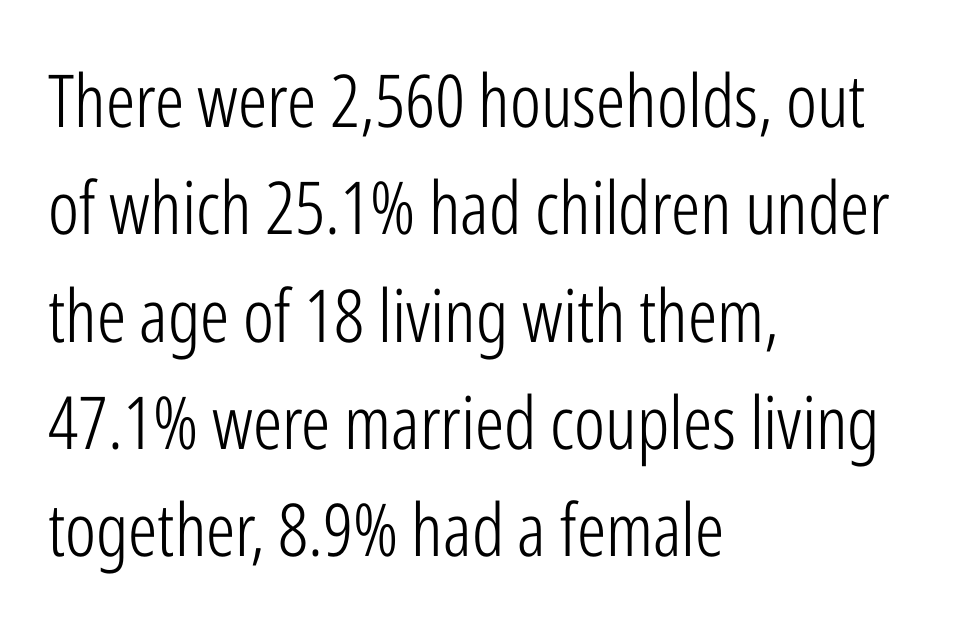
The image shows 73 px light, condensed sans-serif type, upright; set left-aligned, normal line spacing (1.47x), normal letter spacing, not underlined; low stroke contrast and a medium x-height.
